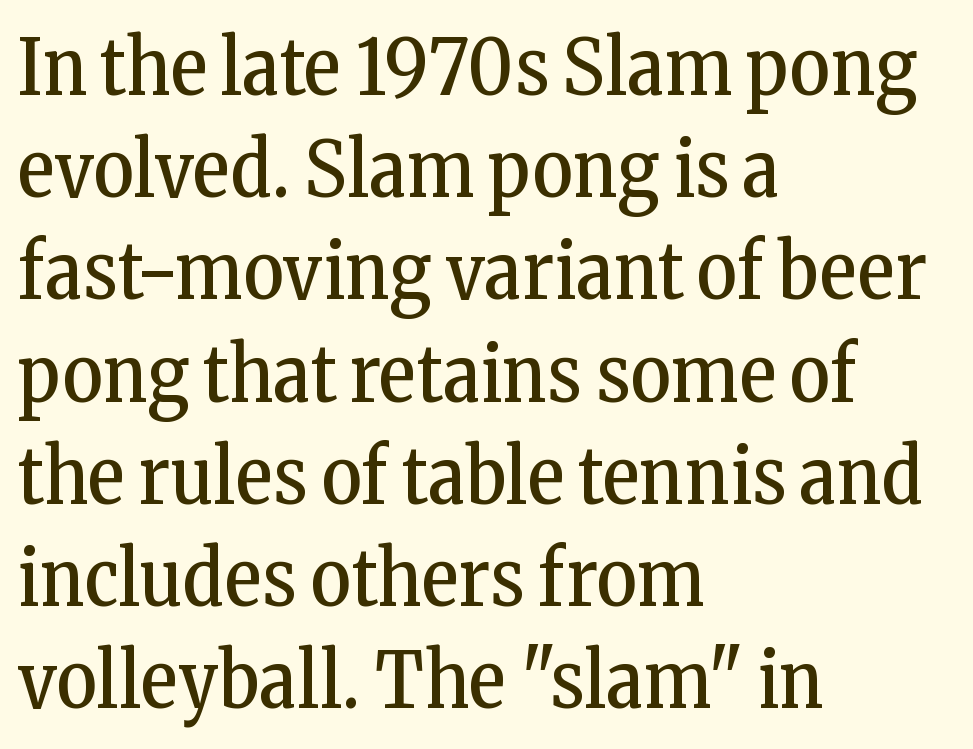
Q: Is the text bold? A: No.
Q: Is the text italic (slanted)? A: No, it is upright.
Q: Is the typeface a serif or a sans-serif typeface? A: Serif.
Q: Is the text underlined? A: No.
Q: How is the paragraph aligned? A: Left-aligned.
Q: Is the spacing between letters normal or unusually wide? A: Normal.
Q: Is the spacing between lines tight, normal or loose? A: Normal.
Q: Width (condensed, normal, or wide)? A: Condensed.
Q: Stroke contrast? A: Low.
Q: x-height? A: Medium.
Q: Monospaced? A: No.
